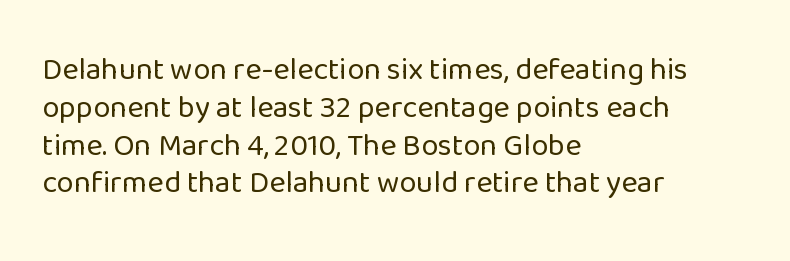
{"serif": "no", "italic": "no", "bold": "no", "weight": "regular", "width": "normal", "stroke_contrast": "low", "x_height": "medium", "monospaced": "no", "underline": "no", "align": "left", "line_spacing_ratio": 1.22, "letter_spacing": "normal", "letter_spacing_em": 0.0, "glyph_px": 31}
